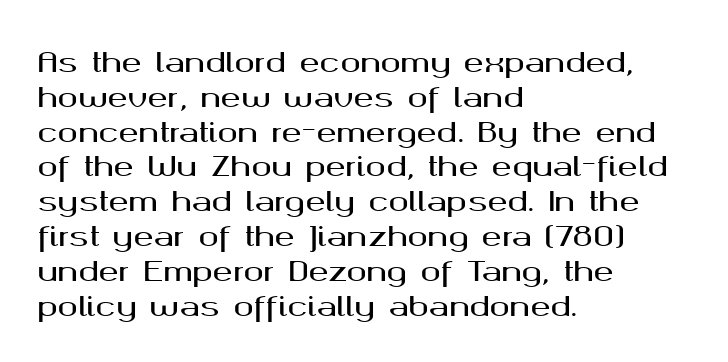
Q: Is the text italic (slanted)? A: No, it is upright.
Q: Is the text underlined? A: No.
Q: How is the paragraph aligned? A: Left-aligned.
Q: Is the spacing between letters normal or unusually wide? A: Normal.
Q: Is the spacing between lines tight, normal or loose? A: Normal.
